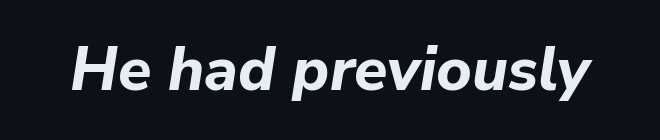
The image shows 61 px bold type, italic (leaning right); set normal letter spacing, not underlined; low stroke contrast and a medium x-height.
